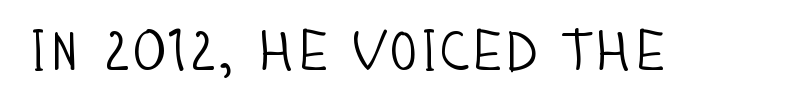
The image shows 55 px light, condensed sans-serif type, upright; set normal letter spacing, not underlined; low stroke contrast and a large x-height.
